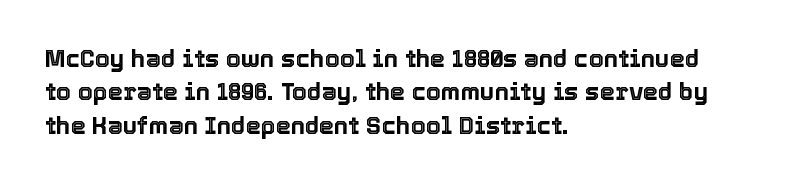
The image shows 24 px text type, upright; set left-aligned, normal line spacing (1.39x), normal letter spacing, not underlined.
